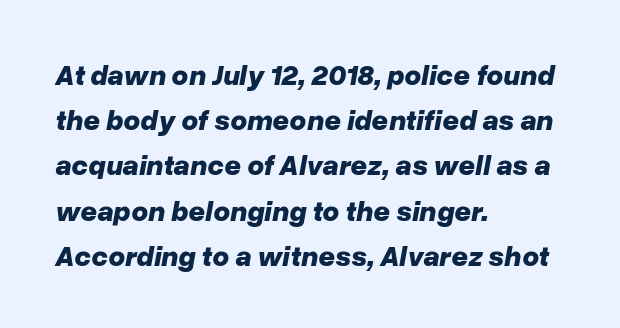
Each line starts at the same left margin while the right side varies. Inter-character spacing is left at the font's built-in metrics. Style check: oblique. The line-height multiplier appears to be the usual default. Underline: absent.
